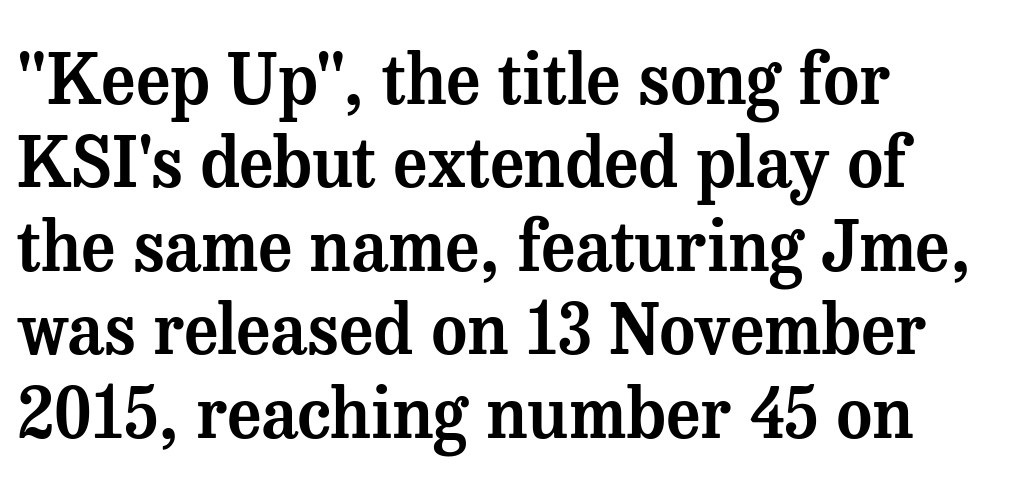
The image shows 69 px serif type, upright; set left-aligned, line spacing 1.21x, normal letter spacing, not underlined; medium stroke contrast and a medium x-height.
